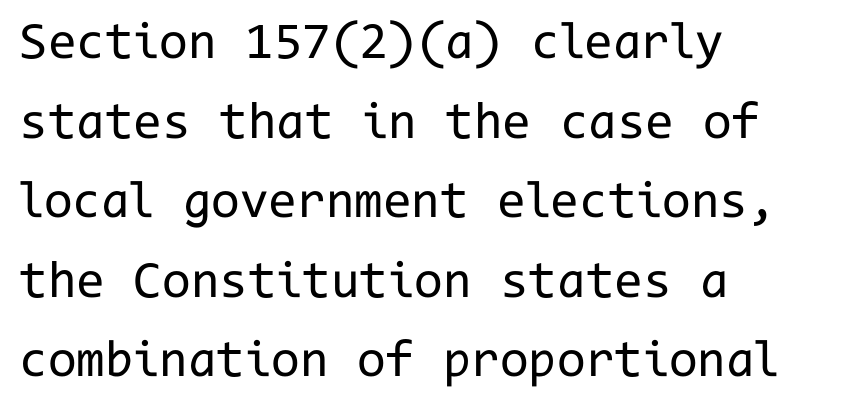
The image shows 52 px regular-weight sans-serif type, upright, monospaced; set left-aligned, normal line spacing (1.53x), normal letter spacing, not underlined; low stroke contrast and a medium x-height.
